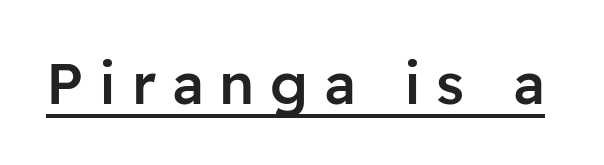
Q: Is the text bold? A: Semi-bold.
Q: Is the text italic (slanted)? A: No, it is upright.
Q: Is the typeface a serif or a sans-serif typeface? A: Sans-serif.
Q: Is the text underlined? A: Yes.
Q: Is the spacing between letters normal or unusually wide? A: Unusually wide.
Q: Width (condensed, normal, or wide)? A: Normal.
Q: Stroke contrast? A: Low.
Q: x-height? A: Medium.
Q: Monospaced? A: No.
